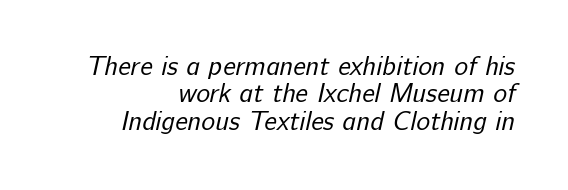
{"bold": "no", "underline": "no", "align": "right", "line_spacing": "tight", "line_spacing_ratio": 1.05, "letter_spacing": "normal", "letter_spacing_em": 0.0, "glyph_px": 26}
